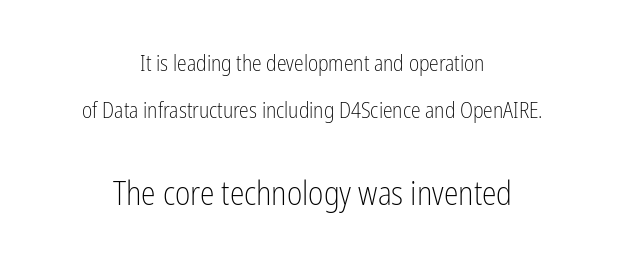
The gap between lines stays unmarked. Each letter keeps its own natural width here, so spacing adapts to shape. Observe the absence of serifs on each vertical stroke in this sample. A centered setting, common on invitations and titles, is used for this passage. A student would notice the bottom passage is typeset larger than what precedes it.
